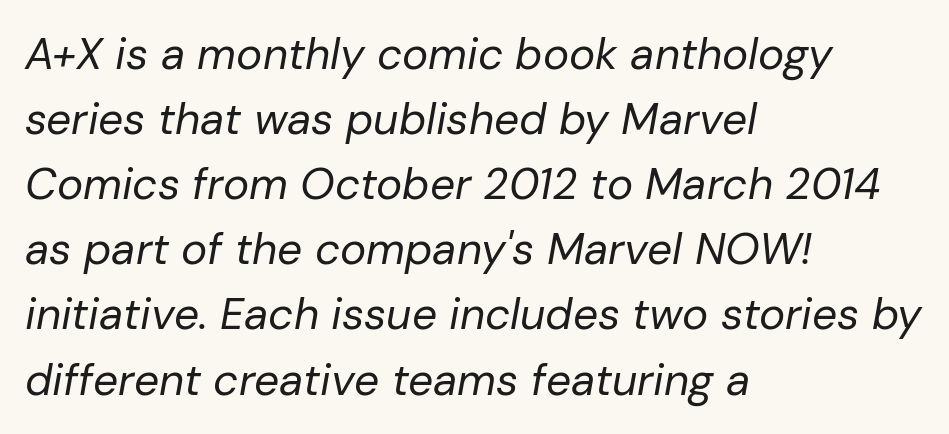
The image shows 44 px regular-weight type, italic (leaning right); set left-aligned, normal line spacing (1.48x), normal letter spacing, not underlined; low stroke contrast and a medium x-height.
